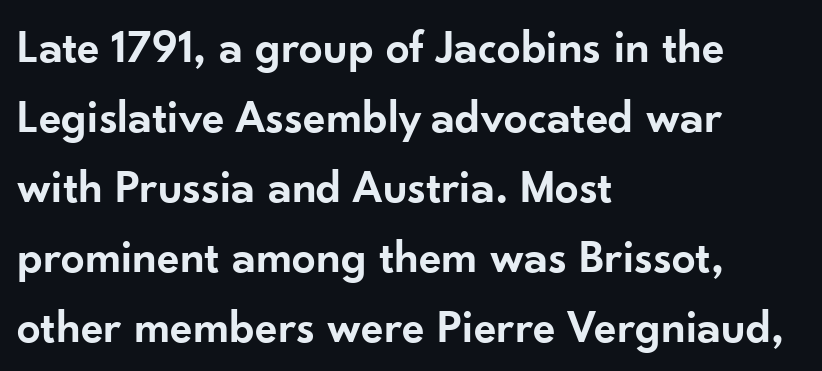
{"serif": "no", "italic": "no", "bold": "semi", "weight": "semibold", "width": "normal", "stroke_contrast": "low", "x_height": "small", "monospaced": "no", "underline": "no", "align": "left", "line_spacing": "normal", "line_spacing_ratio": 1.49, "letter_spacing": "normal", "letter_spacing_em": 0.0, "glyph_px": 47}
